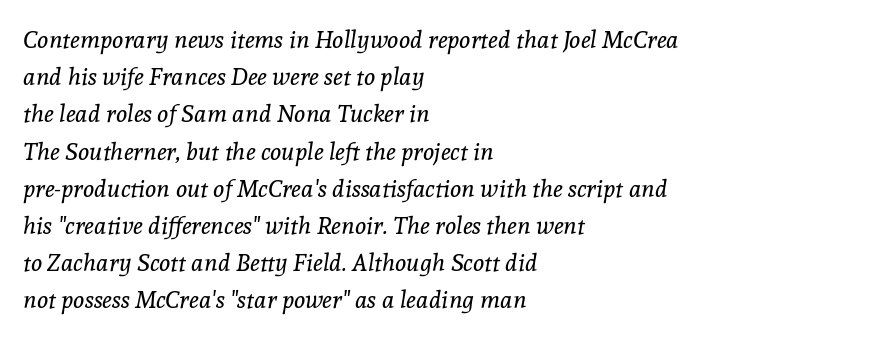
Q: Is the text bold? A: No.
Q: Is the text italic (slanted)? A: Yes, it leans right by about 8 degrees.
Q: Is the text underlined? A: No.
Q: How is the paragraph aligned? A: Left-aligned.
Q: Is the spacing between letters normal or unusually wide? A: Normal.
Q: Is the spacing between lines tight, normal or loose? A: Normal.
